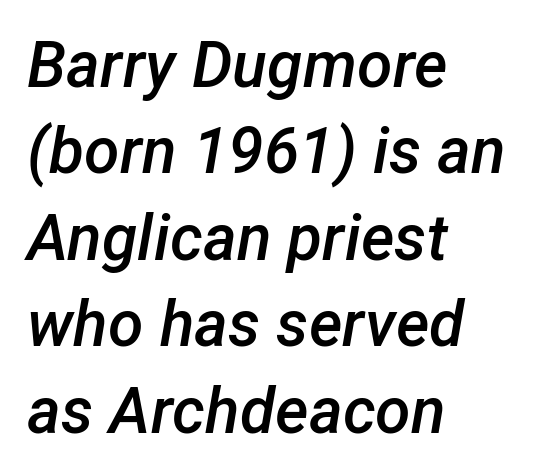
Compared with a centered layout, this one pins lines to the left instead. The rendering uses a semibold face; strokes are thickened but not to full bold. Is the type slanted? Yes — the strokes lean at a clear angle. Regular leading.
